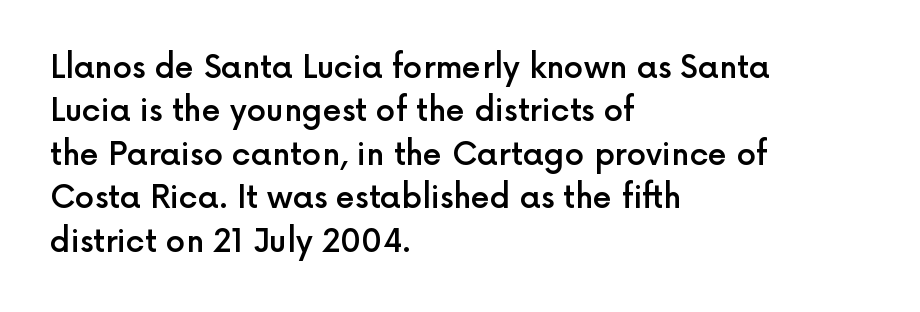
Heft: intermediate — a semibold. Note: no serifs on the glyphs. Looks like regular typesetting: each glyph gets only the width it needs. Regarding leading, the lines here are spaced in the standard way. Letter spacing: default.
